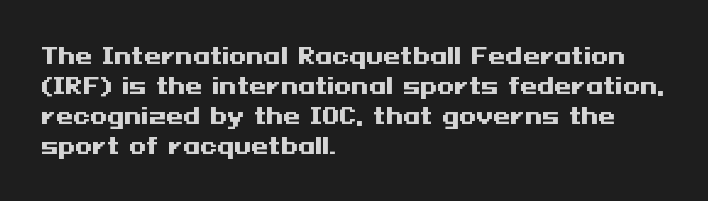
{"italic": "no", "bold": "yes", "underline": "no", "align": "left", "line_spacing": "normal", "line_spacing_ratio": 1.36, "letter_spacing": "normal", "letter_spacing_em": 0.0, "glyph_px": 22}
